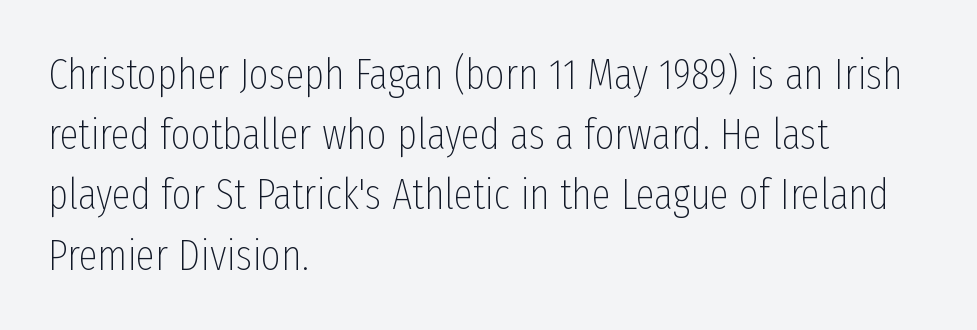
{"serif": "no", "italic": "no", "bold": "no", "weight": "thin", "width": "condensed", "stroke_contrast": "low", "x_height": "medium", "monospaced": "no", "underline": "no", "align": "left", "line_spacing": "normal", "line_spacing_ratio": 1.4, "letter_spacing": "normal", "letter_spacing_em": 0.0, "glyph_px": 43}
